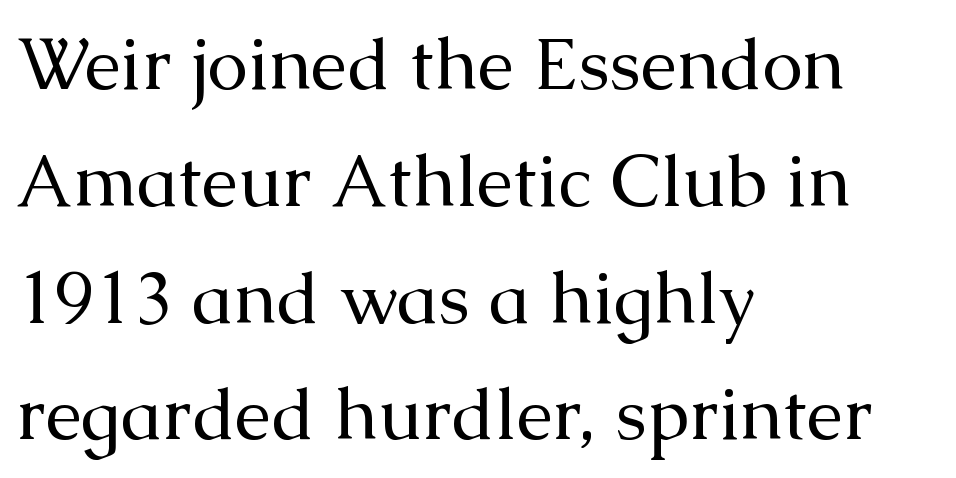
The image shows 73 px regular-weight serif type, upright; set left-aligned, normal line spacing (1.6x), normal letter spacing, not underlined; medium stroke contrast and a medium x-height.
